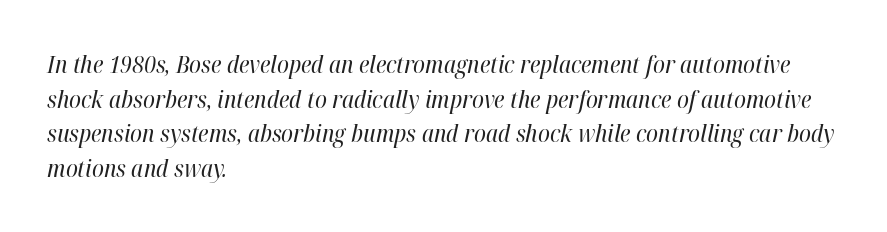
Vertical spacing — default. There is no visible air inserted between adjacent glyphs. Leftover space on each line is placed entirely after the last word. An italicized treatment has been applied to the whole sample. Weight: regular or lighter.
